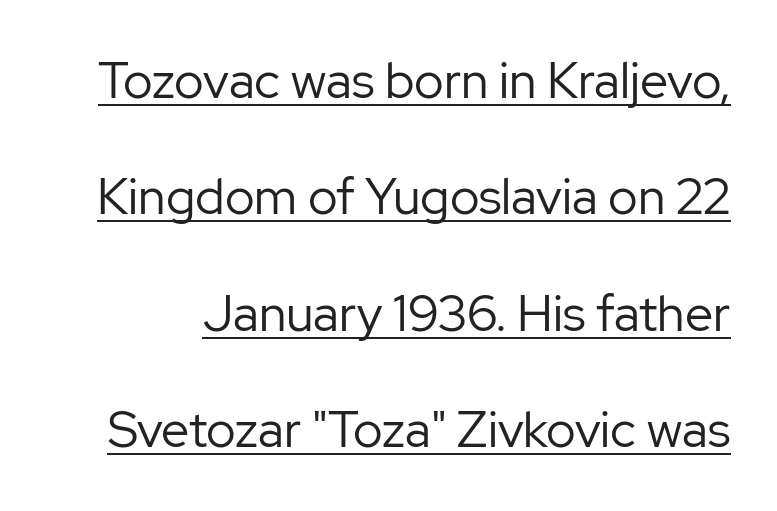
Vertical stems look standard width or narrower in stroke. The lettering stays uniformly vertical, giving the passage a roman look. Are there feet on the stems? There aren't — it's a sans. If you measured baseline to baseline, you'd find a long distance. Varying glyph widths throughout — classic text-font behaviour.
